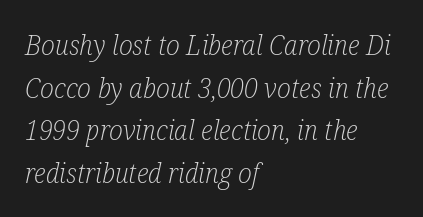
Q: Is the text bold? A: No.
Q: Is the text italic (slanted)? A: Yes, it leans right by about 12 degrees.
Q: Is the typeface a serif or a sans-serif typeface? A: Serif.
Q: Is the text underlined? A: No.
Q: How is the paragraph aligned? A: Left-aligned.
Q: Is the spacing between letters normal or unusually wide? A: Normal.
Q: Is the spacing between lines tight, normal or loose? A: Normal.
Q: Width (condensed, normal, or wide)? A: Condensed.
Q: Stroke contrast? A: Low.
Q: x-height? A: Medium.
Q: Monospaced? A: No.
